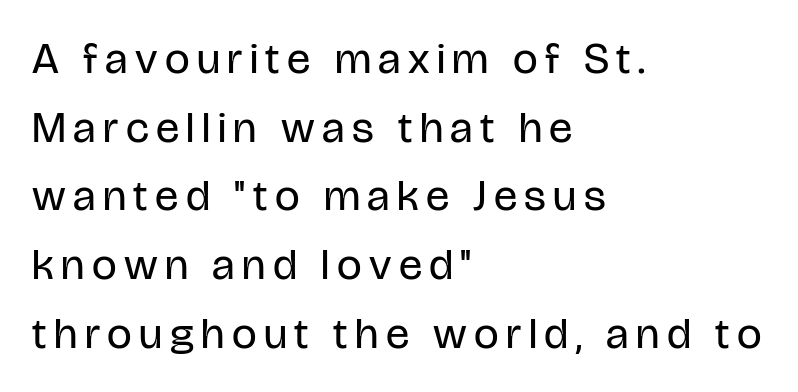
Nobody drew a line under any word here. The strokes are not fattened; the text isn't bold. A typesetter would mark this as roman, not italic. Spacing verdict: proportional, widths tailored to each character. In terms of letterform style, serifs are entirely absent. In CSS terms this would be text-align: left.
